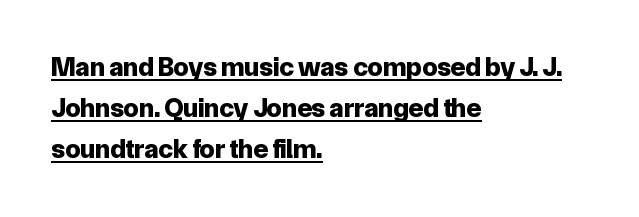
How would I describe the line gaps? Plain and ordinary. The passage shown is emphatically bold. Inter-character spacing is left at the font's built-in metrics. Notice how a bar underscores the lettering throughout. A roman cut, with each character standing at attention.
